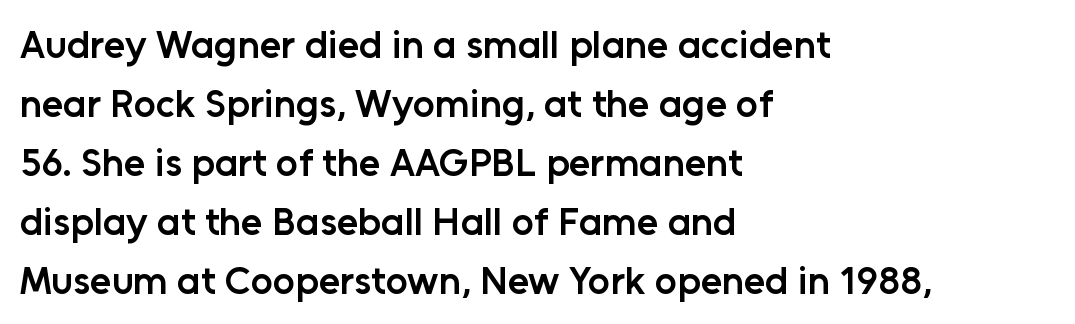
{"serif": "no", "italic": "no", "bold": "semi", "weight": "semibold", "width": "normal", "stroke_contrast": "low", "x_height": "medium", "monospaced": "no", "underline": "no", "align": "left", "line_spacing": "normal", "line_spacing_ratio": 1.51, "letter_spacing": "normal", "letter_spacing_em": 0.0, "glyph_px": 39}
